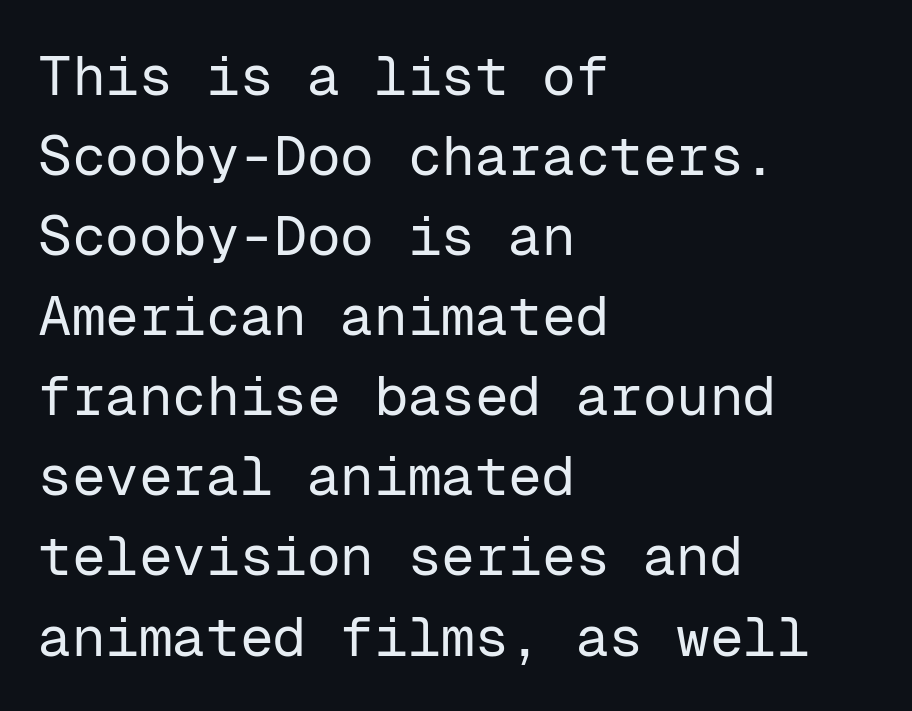
{"serif": "no", "italic": "no", "bold": "no", "weight": "regular", "width": "normal", "stroke_contrast": "low", "x_height": "medium", "monospaced": "yes", "underline": "no", "align": "left", "line_spacing": "normal", "line_spacing_ratio": 1.43, "letter_spacing": "normal", "letter_spacing_em": 0.0, "glyph_px": 56}
